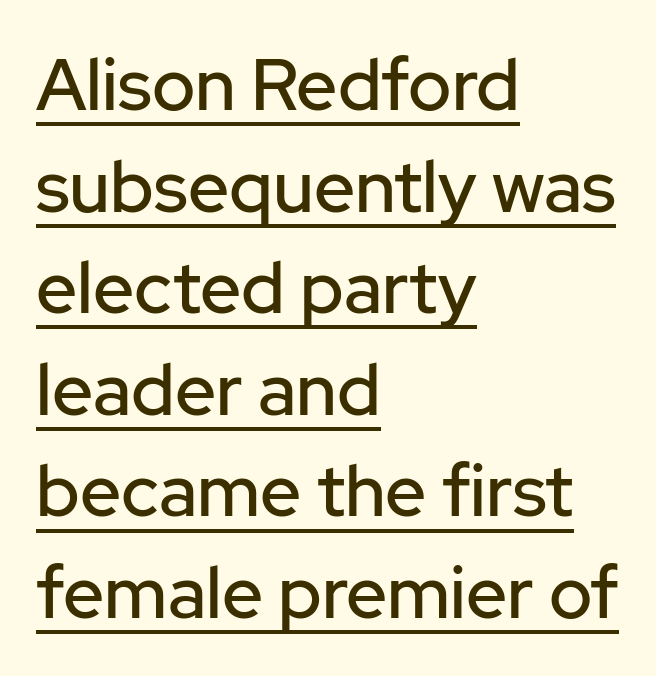
Examine the stroke ends and you'll find no serifs. Every character sits straight up, as roman type does. Proportional: the letters do not fall into vertical columns. Every row of glyphs begins at an identical x-position on the left. Notice how a bar underscores the lettering throughout.
